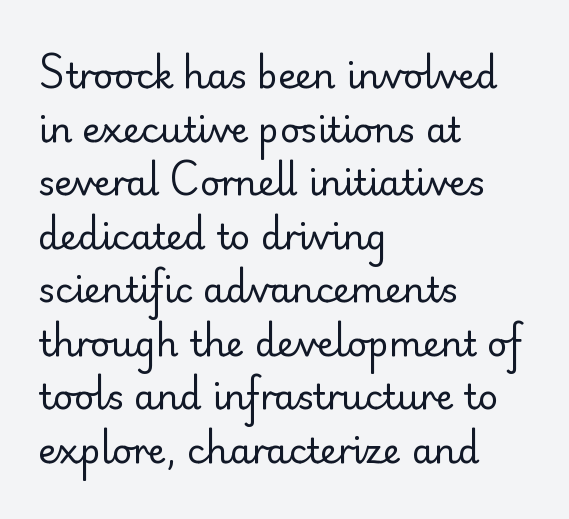
Q: Is the text bold? A: No.
Q: Is the text italic (slanted)? A: No, it is upright.
Q: Is the typeface a serif or a sans-serif typeface? A: Sans-serif.
Q: Is the text underlined? A: No.
Q: How is the paragraph aligned? A: Left-aligned.
Q: Is the spacing between letters normal or unusually wide? A: Normal.
Q: Is the spacing between lines tight, normal or loose? A: Normal.
Q: Width (condensed, normal, or wide)? A: Normal.
Q: Stroke contrast? A: Low.
Q: x-height? A: Small.
Q: Monospaced? A: No.
